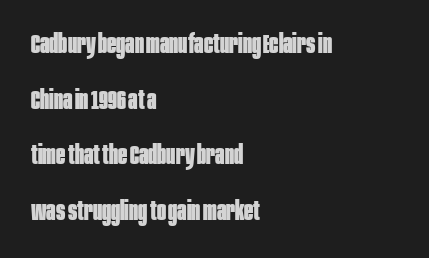
The image shows 27 px bold type, upright; set left-aligned, loose line spacing (2.06x), normal letter spacing, not underlined.
